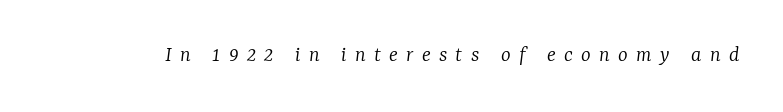
The space beneath each line is pristine and unruled. The glyphs look as if they've been sheared to an angle. No letter is thick-stroked: the sample isn't bold. This sample uses expanded letter spacing, leaving extra air between glyphs.
